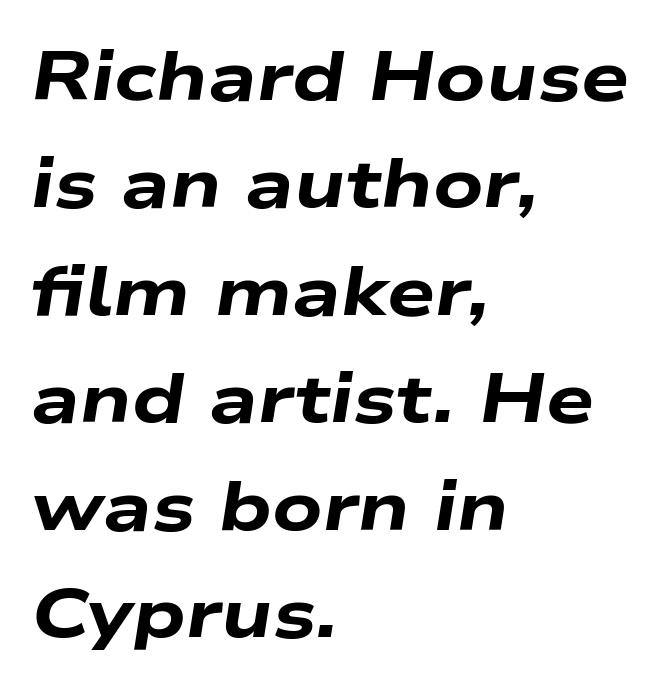
{"italic": "yes", "lean": "right", "slant_degrees": 9, "bold": "yes", "weight": "heavy", "width": "wide", "stroke_contrast": "low", "x_height": "medium", "monospaced": "no", "underline": "no", "align": "left", "line_spacing": "normal", "line_spacing_ratio": 1.58, "letter_spacing": "normal", "letter_spacing_em": 0.0, "glyph_px": 68}
